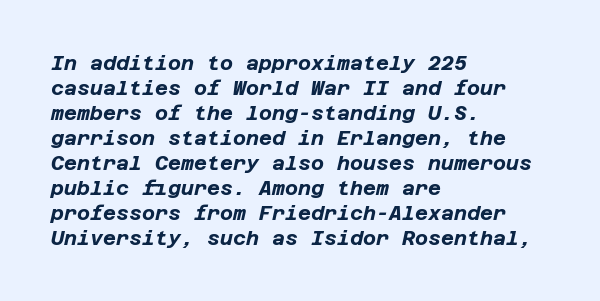
The passage shown stacks its lines at a standard gap. Clear beneath every line of the passage. A student would call this left alignment; a typographer would say flush left, rag right. These words are printed bold, with thick strokes throughout. Compared with ordinary roman type, these characters are visibly tilted. Nothing unusual about the tracking: characters are spaced as the font intends.
